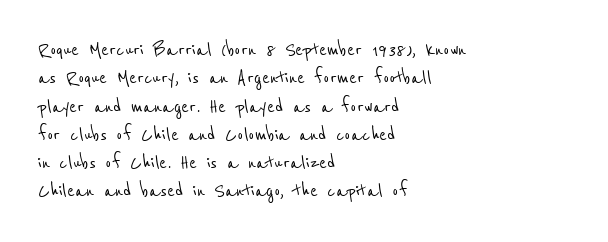
{"underline": "no", "align": "left", "line_spacing_ratio": 1.23, "letter_spacing": "normal", "letter_spacing_em": 0.0, "glyph_px": 23}
